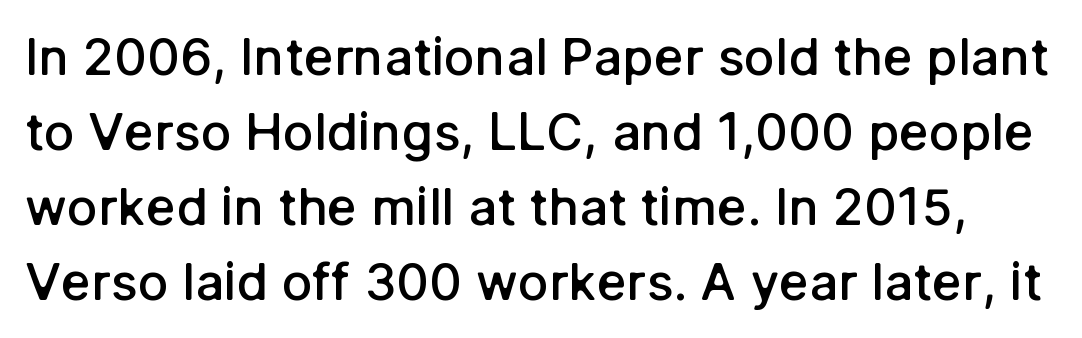
{"serif": "no", "italic": "no", "bold": "semi", "weight": "semibold", "width": "normal", "stroke_contrast": "low", "x_height": "medium", "monospaced": "no", "underline": "no", "line_spacing": "normal", "line_spacing_ratio": 1.47, "letter_spacing": "normal", "letter_spacing_em": 0.0, "glyph_px": 51}
